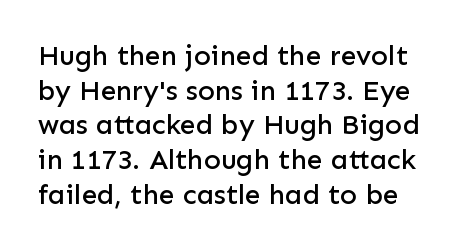
Q: Is the text italic (slanted)? A: No, it is upright.
Q: Is the typeface a serif or a sans-serif typeface? A: Sans-serif.
Q: Is the text underlined? A: No.
Q: Is the spacing between letters normal or unusually wide? A: Normal.
Q: Width (condensed, normal, or wide)? A: Normal.
Q: Stroke contrast? A: Low.
Q: x-height? A: Medium.
Q: Monospaced? A: No.
